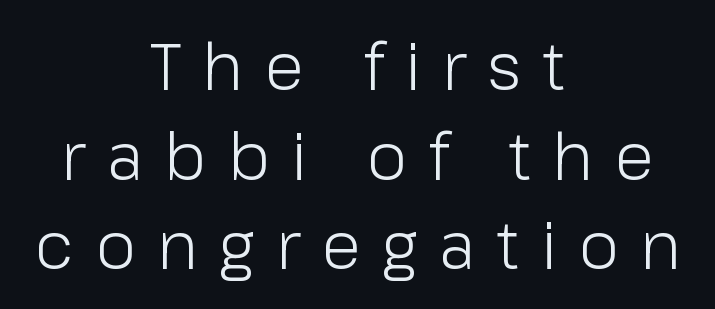
{"serif": "no", "italic": "no", "bold": "no", "weight": "light", "width": "normal", "stroke_contrast": "low", "x_height": "medium", "monospaced": "no", "underline": "no", "align": "center", "line_spacing": "normal", "line_spacing_ratio": 1.38, "letter_spacing": "wide", "letter_spacing_em": 0.33, "glyph_px": 65}
